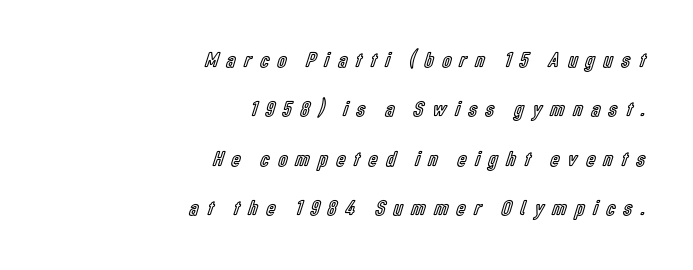
Type without underlining. Short note: letters widely spaced. Short and long lines alike share a common ending point at right.
